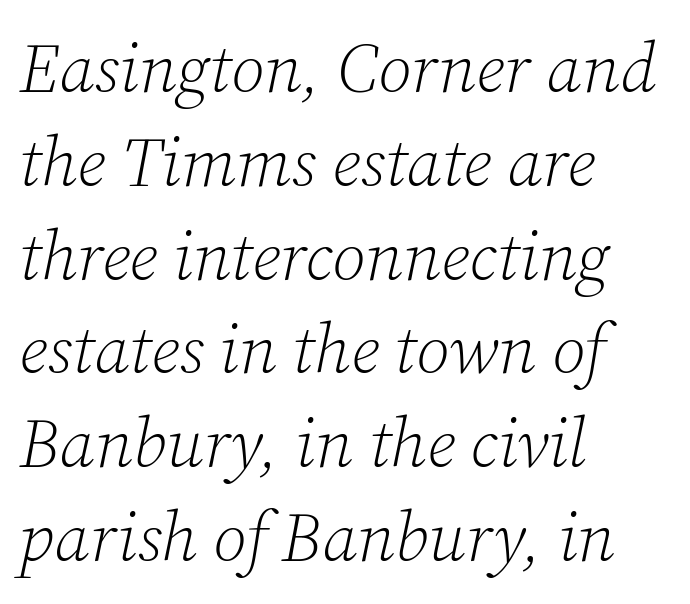
Q: Is the text bold? A: No.
Q: Is the text italic (slanted)? A: Yes, it leans right by about 12 degrees.
Q: Is the typeface a serif or a sans-serif typeface? A: Serif.
Q: Is the text underlined? A: No.
Q: How is the paragraph aligned? A: Left-aligned.
Q: Is the spacing between letters normal or unusually wide? A: Normal.
Q: Is the spacing between lines tight, normal or loose? A: Normal.
Q: Width (condensed, normal, or wide)? A: Normal.
Q: Stroke contrast? A: Low.
Q: x-height? A: Medium.
Q: Monospaced? A: No.
